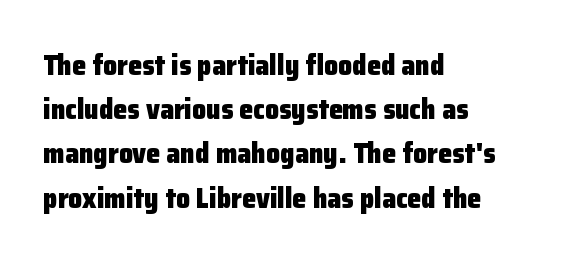
Characters follow at the spacing the type designer built in. Successive baselines arrive at the customary interval. These lines are rendered in a variable-pitch font. A student would call this left alignment; a typographer would say flush left, rag right. Clear beneath every line of the passage. The face used here is a sans, in the tradition of grotesques and geometrics.
